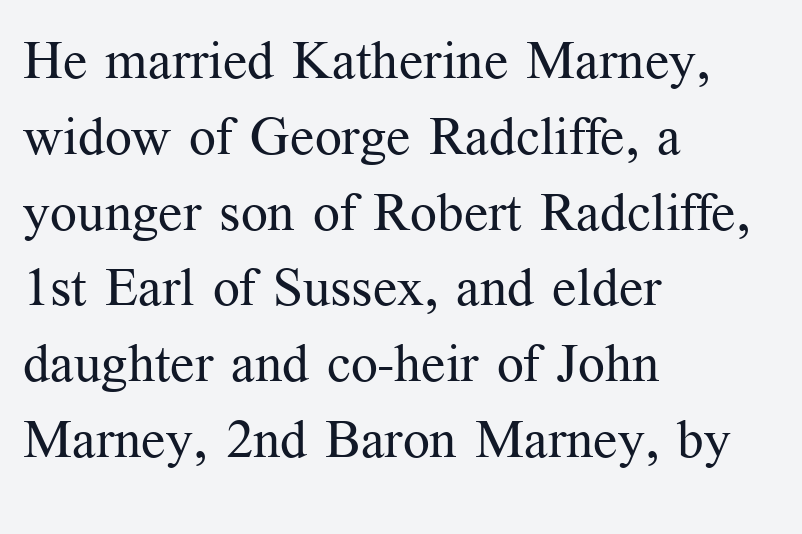
{"serif": "yes", "italic": "no", "bold": "no", "weight": "regular", "width": "normal", "stroke_contrast": "medium", "x_height": "medium", "monospaced": "no", "underline": "no", "align": "left", "line_spacing": "normal", "line_spacing_ratio": 1.43, "letter_spacing": "normal", "letter_spacing_em": 0.0, "glyph_px": 53}
